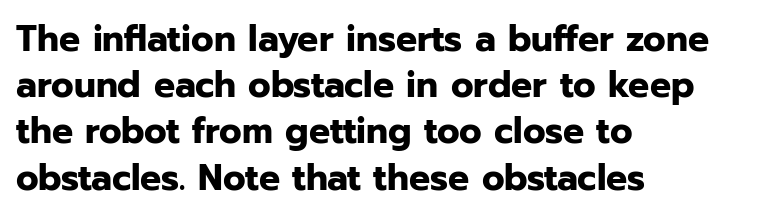
{"serif": "no", "italic": "no", "bold": "yes", "weight": "bold", "width": "normal", "stroke_contrast": "low", "x_height": "medium", "monospaced": "no", "underline": "no", "align": "left", "line_spacing": "normal", "line_spacing_ratio": 1.25, "letter_spacing": "normal", "letter_spacing_em": 0.0, "glyph_px": 37}
